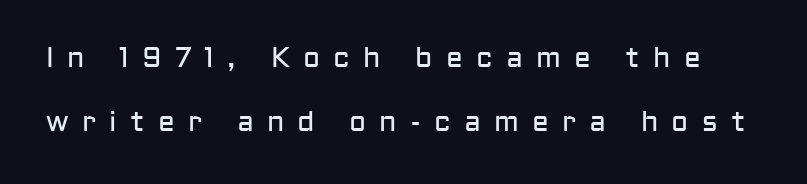
The image shows 28 px regular-weight sans-serif type, upright; set loose line spacing (2.29x), unusually wide letter spacing (+0.47 em), not underlined; low stroke contrast and a medium x-height.
